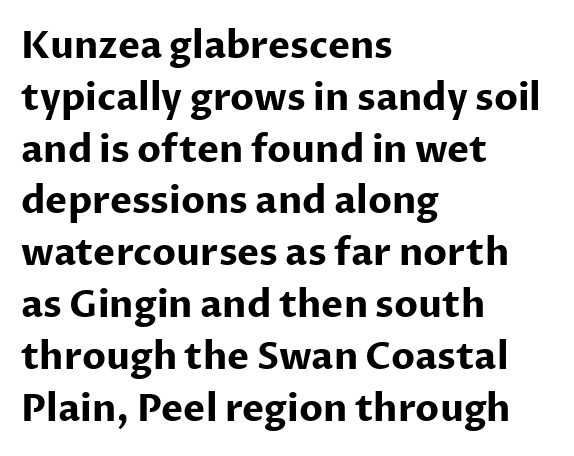
The image shows 37 px bold sans-serif type, upright; set left-aligned, normal line spacing (1.4x), normal letter spacing, not underlined; low stroke contrast and a medium x-height.
